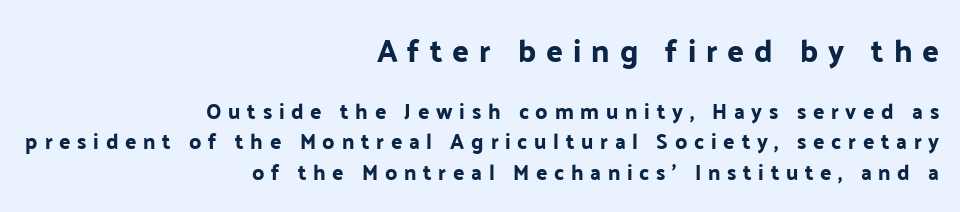
{"serif": "no", "italic": "no", "width": "normal", "stroke_contrast": "low", "x_height": "medium", "monospaced": "no", "underline": "no", "align": "right", "line_spacing": "normal", "line_spacing_ratio": 1.45, "letter_spacing": "wide", "letter_spacing_em": 0.32, "larger_block": "first", "size_ratio": 1.48, "glyph_px": 31}
